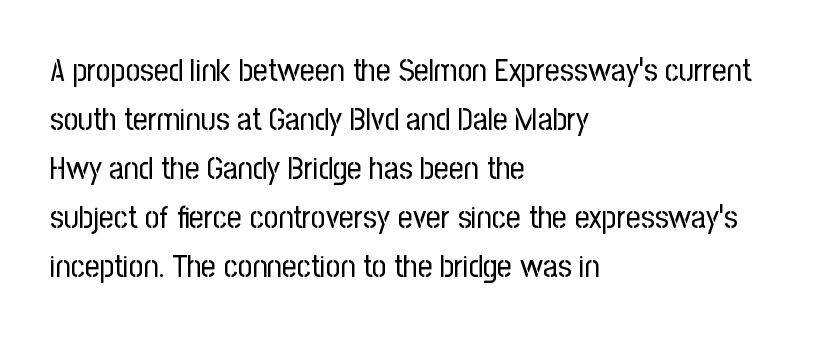
{"serif": "no", "italic": "no", "bold": "no", "weight": "regular", "width": "condensed", "stroke_contrast": "low", "x_height": "medium", "monospaced": "no", "underline": "no", "align": "left", "line_spacing": "normal", "line_spacing_ratio": 1.53, "letter_spacing": "normal", "letter_spacing_em": 0.0, "glyph_px": 32}
